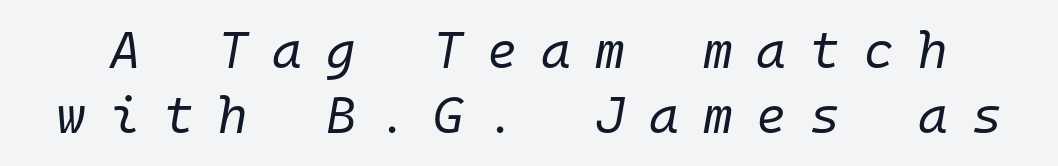
{"italic": "yes", "lean": "right", "slant_degrees": 10, "bold": "no", "weight": "regular", "width": "normal", "stroke_contrast": "low", "x_height": "medium", "monospaced": "yes", "underline": "no", "line_spacing": "normal", "line_spacing_ratio": 1.28, "letter_spacing": "wide", "letter_spacing_em": 0.47, "glyph_px": 51}
